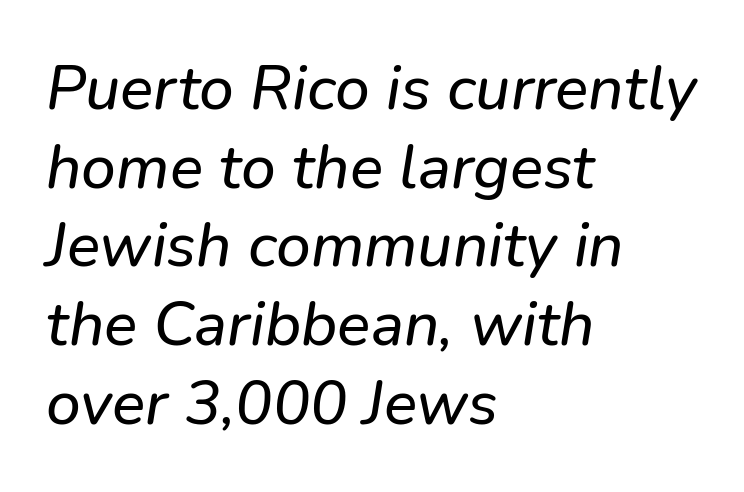
Descenders are the only things crossing below the line. The vertical gap from one line to the next is medium. The letters carry no serifs — their stems end cleanly without finishing strokes. Spacing verdict: proportional, widths tailored to each character.
